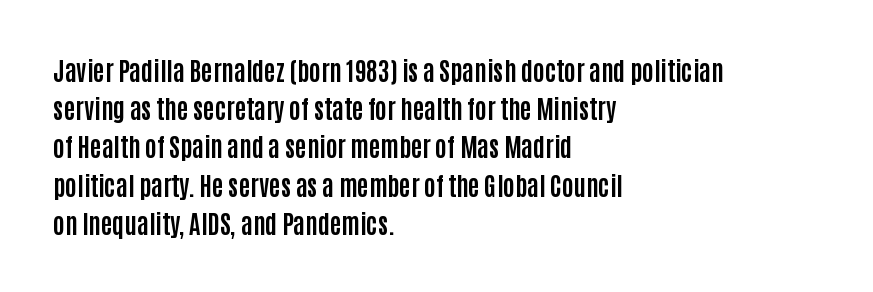
The image shows 25 px bold type, upright; set left-aligned, normal line spacing (1.53x), normal letter spacing, not underlined.
